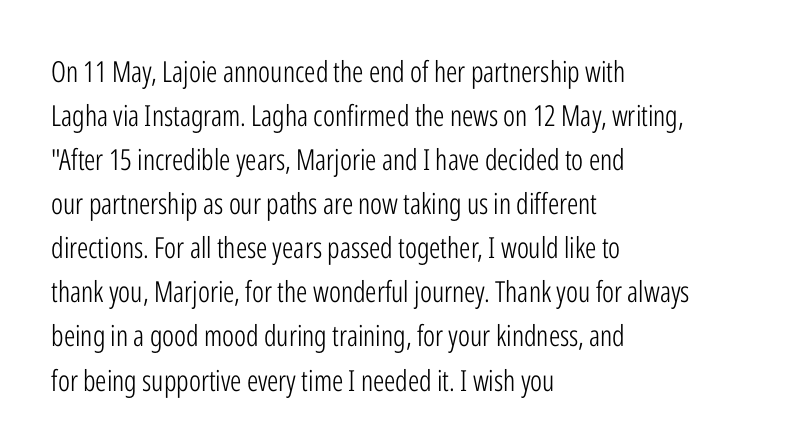
{"serif": "no", "italic": "no", "bold": "no", "weight": "light", "width": "condensed", "stroke_contrast": "low", "x_height": "medium", "monospaced": "no", "underline": "no", "align": "left", "line_spacing": "normal", "line_spacing_ratio": 1.52, "letter_spacing": "normal", "letter_spacing_em": 0.0, "glyph_px": 29}
